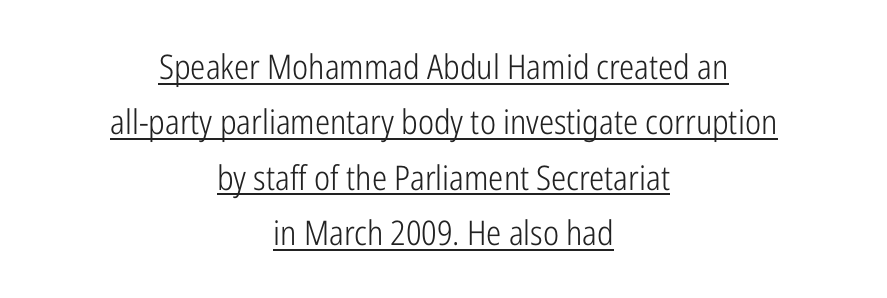
{"serif": "no", "italic": "no", "bold": "no", "weight": "light", "width": "condensed", "stroke_contrast": "low", "x_height": "medium", "monospaced": "no", "underline": "yes", "align": "center", "line_spacing": "normal", "line_spacing_ratio": 1.63, "letter_spacing": "normal", "letter_spacing_em": 0.0, "glyph_px": 34}
